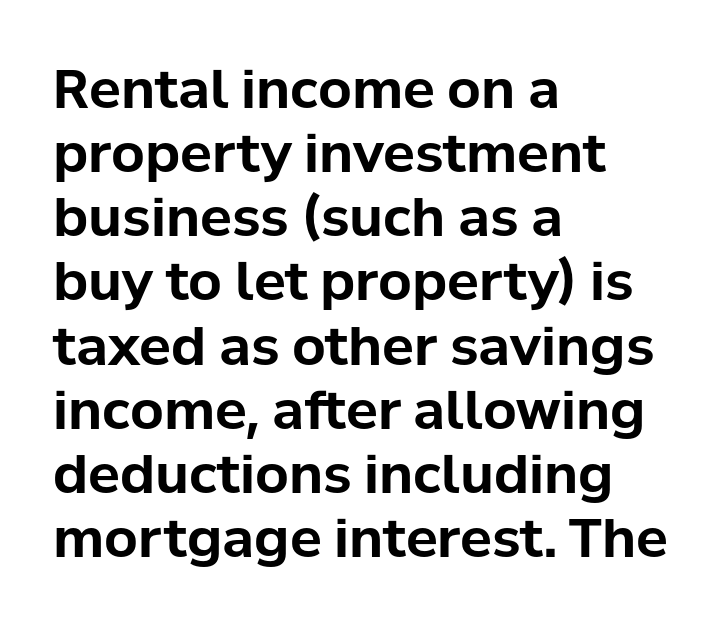
Pretty heavy lettering here — definitely bold. These lines are rendered in a variable-pitch font. Just letters on the line, the space beneath them empty. Upright lettering throughout. Look at the tracking — it's just the regular setting, nothing added.
